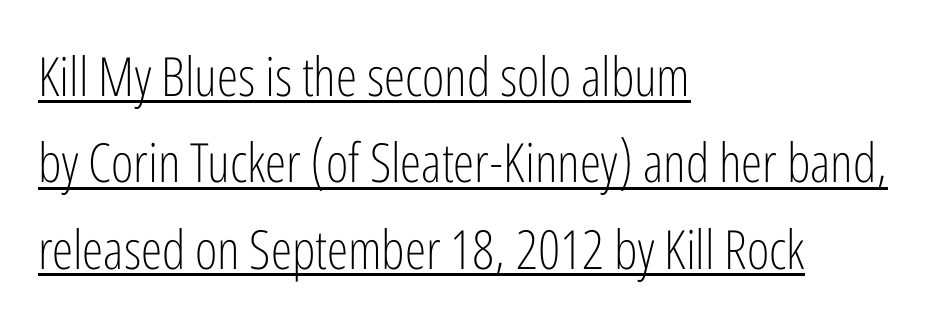
The image shows 54 px light, condensed sans-serif type, upright; set left-aligned, normal line spacing (1.6x), normal letter spacing, underlined; low stroke contrast and a medium x-height.
